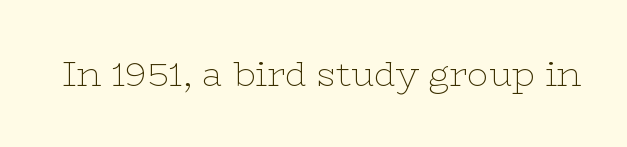
Only glyphs here, with clear space below each row. Is this a fixed-width face? No — the glyphs have proportional, varying widths. The letters stand straight up with perfectly vertical stems. The letterforms sit at book weight or below. Here the glyphs are tracked normally, forming tight word shapes.
